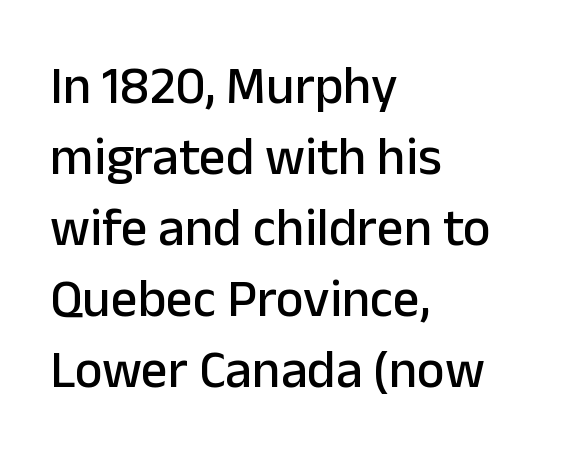
The image shows 53 px sans-serif type, upright; set left-aligned, normal line spacing (1.34x), normal letter spacing, not underlined; low stroke contrast and a medium x-height.
